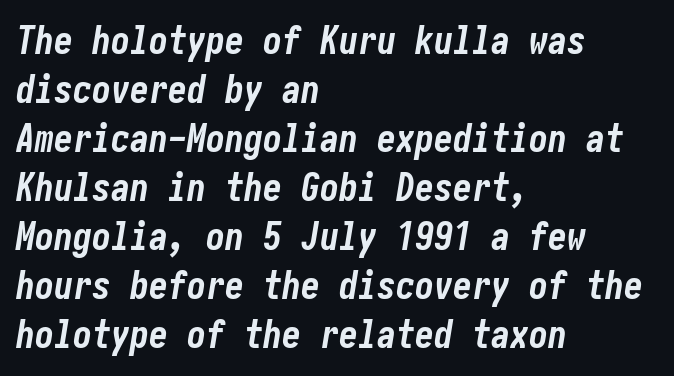
{"italic": "yes", "lean": "right", "slant_degrees": 10, "bold": "yes", "weight": "bold", "width": "condensed", "stroke_contrast": "low", "x_height": "medium", "underline": "no", "align": "left", "line_spacing": "normal", "line_spacing_ratio": 1.29, "letter_spacing": "normal", "letter_spacing_em": 0.0, "glyph_px": 38}
